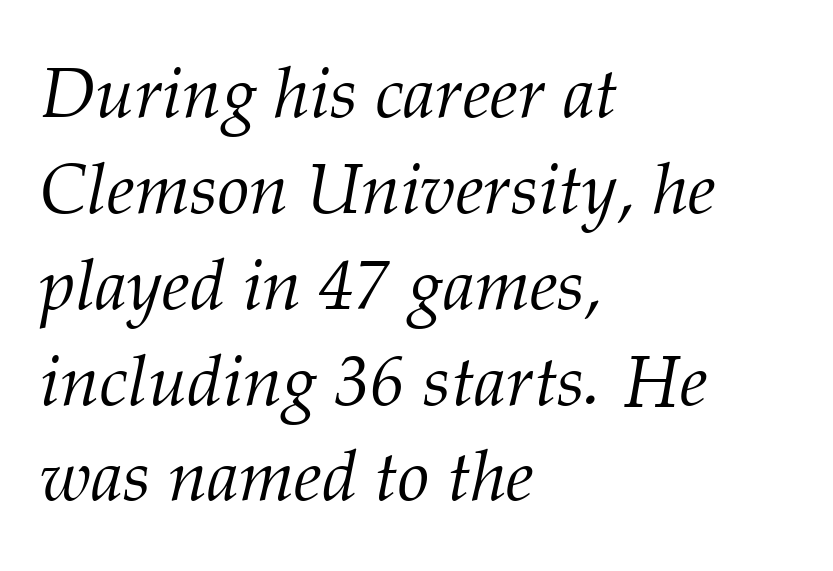
The image shows 71 px light serif type, italic (leaning right); set left-aligned, normal line spacing (1.35x), normal letter spacing, not underlined; medium stroke contrast and a medium x-height.
